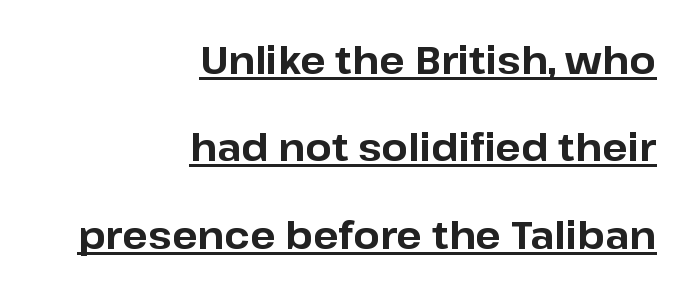
Q: Is the text bold? A: Yes.
Q: Is the text italic (slanted)? A: No, it is upright.
Q: Is the typeface a serif or a sans-serif typeface? A: Sans-serif.
Q: Is the text underlined? A: Yes.
Q: How is the paragraph aligned? A: Right-aligned.
Q: Is the spacing between letters normal or unusually wide? A: Normal.
Q: Is the spacing between lines tight, normal or loose? A: Loose.
Q: Width (condensed, normal, or wide)? A: Normal.
Q: Stroke contrast? A: Low.
Q: x-height? A: Medium.
Q: Monospaced? A: No.
